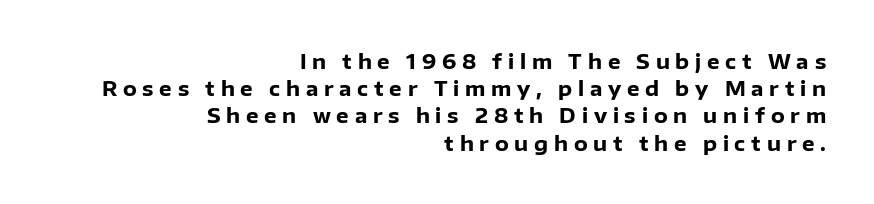
Q: Is the text bold? A: Yes.
Q: Is the text italic (slanted)? A: No, it is upright.
Q: Is the text underlined? A: No.
Q: How is the paragraph aligned? A: Right-aligned.
Q: Is the spacing between letters normal or unusually wide? A: Unusually wide.
Q: Is the spacing between lines tight, normal or loose? A: Normal.
